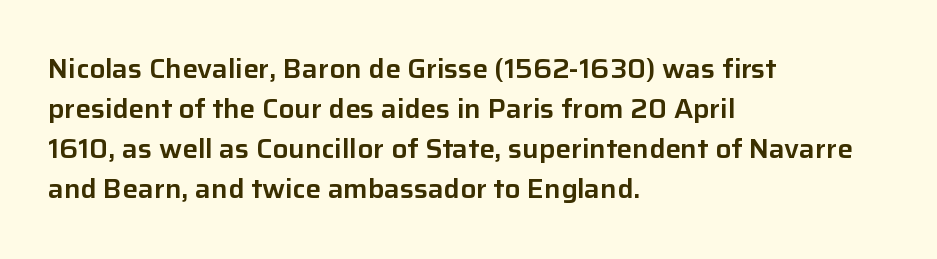
The image shows 26 px text type, upright; set left-aligned, normal line spacing (1.54x), normal letter spacing, not underlined.
